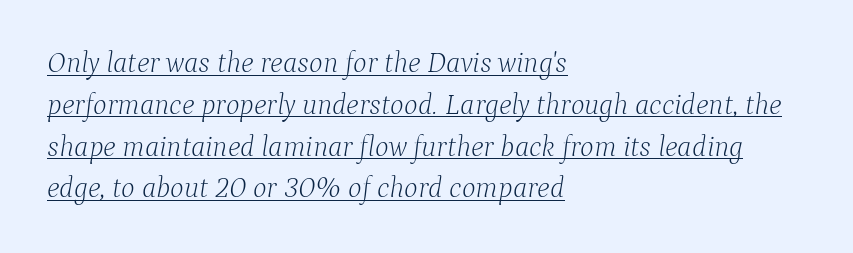
This sample has the flowing, uneven cadence of proportional lettering. Like a heading marked for emphasis, these lines bear an underscore. The designer left line spacing at the default. How are the letters spaced? Ordinarily, with no added tracking. When letters slant like this, we call the style italic. This is serif lettering, the kind often seen in printed books.
